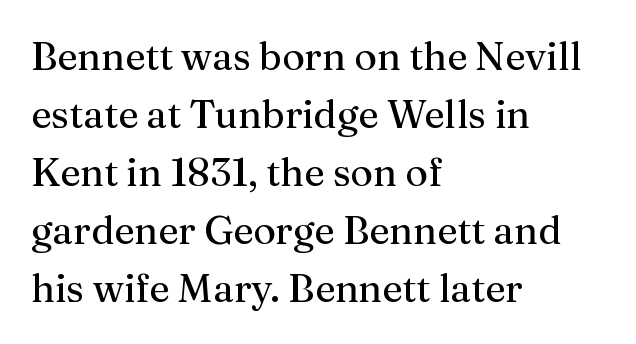
Q: Is the text bold? A: No.
Q: Is the text italic (slanted)? A: No, it is upright.
Q: Is the typeface a serif or a sans-serif typeface? A: Serif.
Q: Is the text underlined? A: No.
Q: How is the paragraph aligned? A: Left-aligned.
Q: Is the spacing between letters normal or unusually wide? A: Normal.
Q: Is the spacing between lines tight, normal or loose? A: Normal.
Q: Width (condensed, normal, or wide)? A: Normal.
Q: Stroke contrast? A: Medium.
Q: x-height? A: Medium.
Q: Monospaced? A: No.
